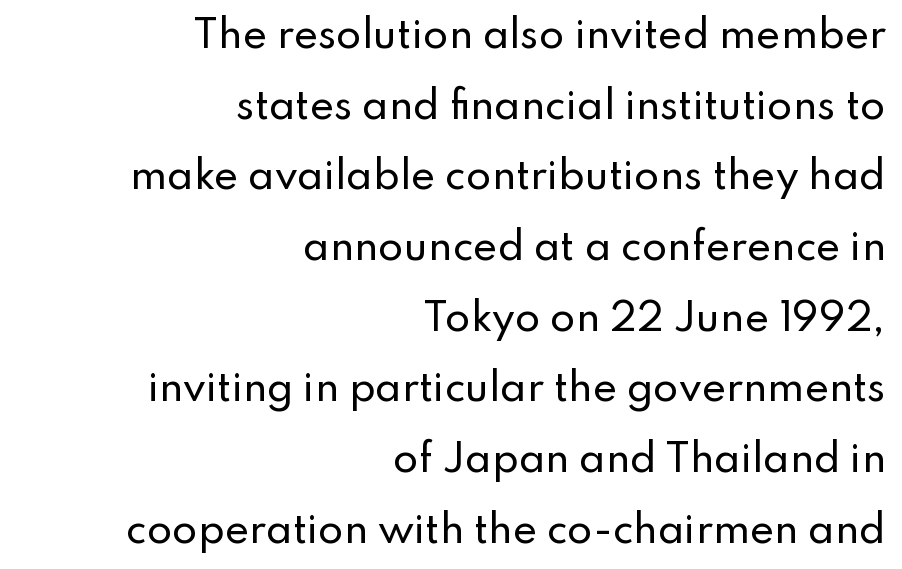
The lettering holds an erect, upright posture throughout. The rendering uses natural spacing where letterforms have individual widths. Caption: multi-line text, flush right, ragged left. Descenders are the only things crossing below the line. The glyphs in this specimen are sans serif. Honestly, the rows look like they've been pulled way apart.
